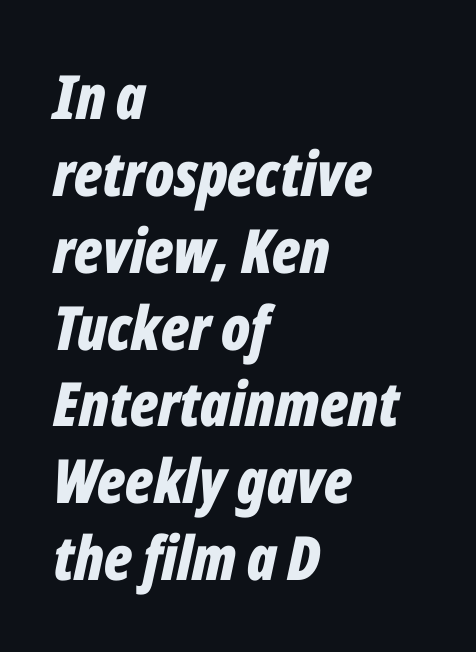
Q: Is the text bold? A: Yes.
Q: Is the text italic (slanted)? A: Yes, it leans right by about 12 degrees.
Q: Is the text underlined? A: No.
Q: How is the paragraph aligned? A: Left-aligned.
Q: Is the spacing between letters normal or unusually wide? A: Normal.
Q: Is the spacing between lines tight, normal or loose? A: Normal.
Q: Width (condensed, normal, or wide)? A: Condensed.
Q: Stroke contrast? A: Low.
Q: x-height? A: Medium.
Q: Monospaced? A: No.
